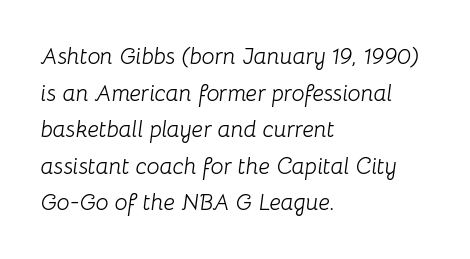
The image shows 23 px text type, italic (leaning right); set left-aligned, normal line spacing (1.59x), normal letter spacing, not underlined.
